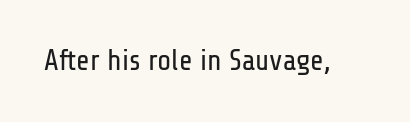
{"serif": "no", "italic": "no", "bold": "no", "weight": "regular", "width": "condensed", "stroke_contrast": "low", "x_height": "medium", "monospaced": "no", "underline": "no", "letter_spacing": "normal", "letter_spacing_em": 0.0, "glyph_px": 29}
